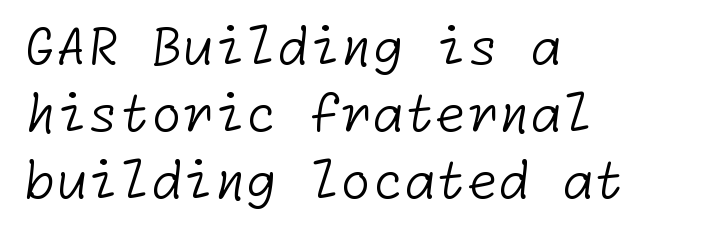
The image shows 51 px light sans-serif type; set left-aligned, normal line spacing (1.31x), normal letter spacing, not underlined; low stroke contrast and a medium x-height.
